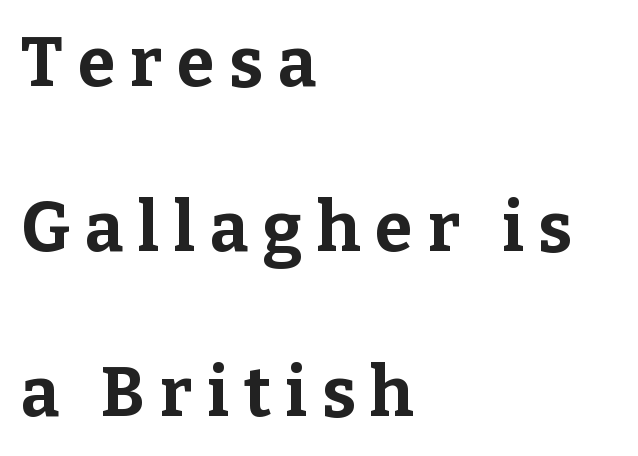
Plenty of ink on the page — the face is bold. Nope, not italic — everything's standing straight. These lines are set flush left with a ragged right edge. Proportional: the letters do not fall into vertical columns. This is serif lettering, the kind often seen in printed books. Each word looks stretched out because of the extra space between its letters.
